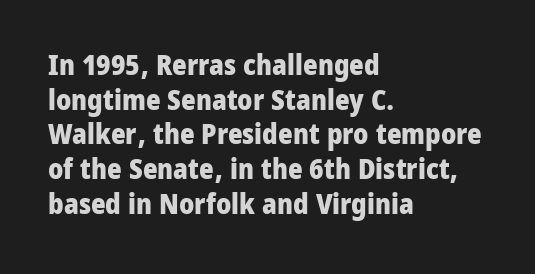
{"serif": "no", "italic": "no", "bold": "yes", "weight": "heavy", "width": "condensed", "stroke_contrast": "low", "x_height": "large", "monospaced": "no", "underline": "no", "align": "left", "line_spacing_ratio": 1.24, "letter_spacing": "normal", "letter_spacing_em": 0.0, "glyph_px": 28}
